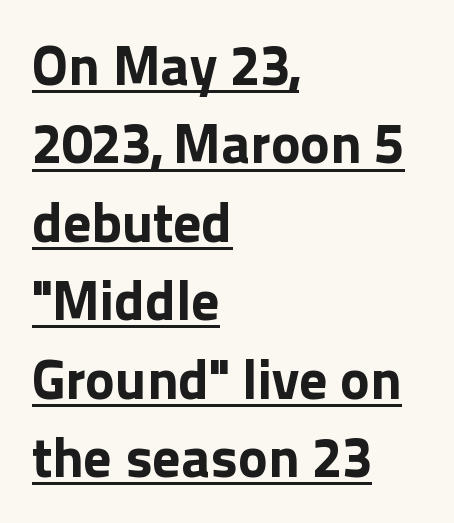
Q: Is the text bold? A: Yes.
Q: Is the text italic (slanted)? A: No, it is upright.
Q: Is the typeface a serif or a sans-serif typeface? A: Sans-serif.
Q: Is the text underlined? A: Yes.
Q: How is the paragraph aligned? A: Left-aligned.
Q: Is the spacing between letters normal or unusually wide? A: Normal.
Q: Is the spacing between lines tight, normal or loose? A: Normal.
Q: Width (condensed, normal, or wide)? A: Normal.
Q: x-height? A: Medium.
Q: Monospaced? A: No.
